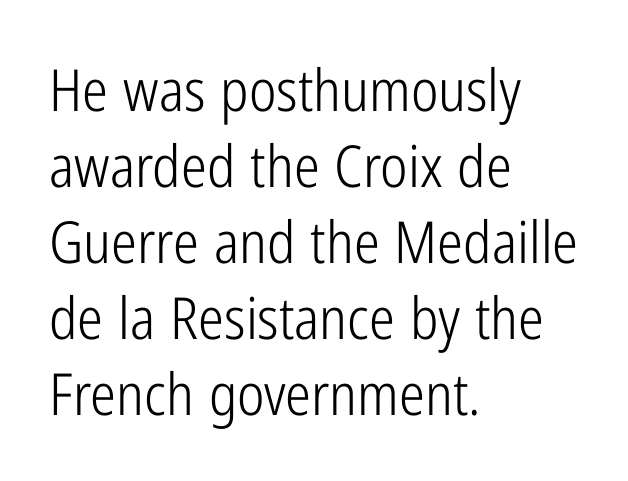
{"serif": "no", "italic": "no", "bold": "no", "weight": "light", "width": "condensed", "stroke_contrast": "low", "x_height": "medium", "monospaced": "no", "underline": "no", "align": "left", "line_spacing": "normal", "line_spacing_ratio": 1.31, "letter_spacing": "normal", "letter_spacing_em": 0.0, "glyph_px": 58}
